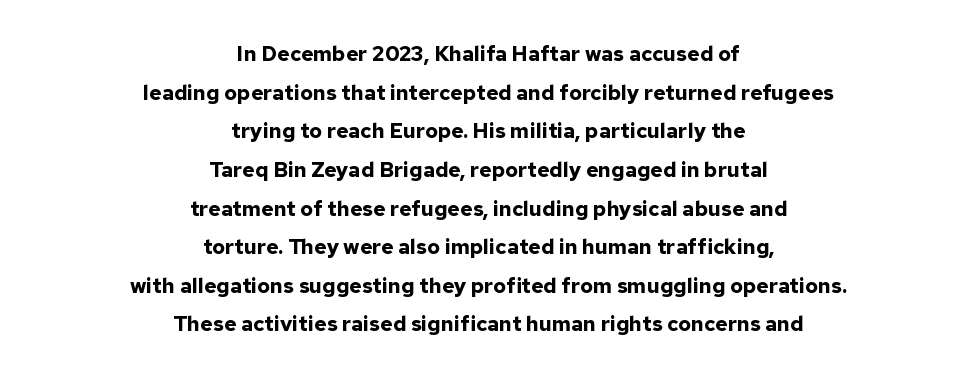
{"italic": "no", "bold": "yes", "underline": "no", "align": "center", "line_spacing_ratio": 1.84, "letter_spacing": "normal", "letter_spacing_em": 0.0, "glyph_px": 21}
